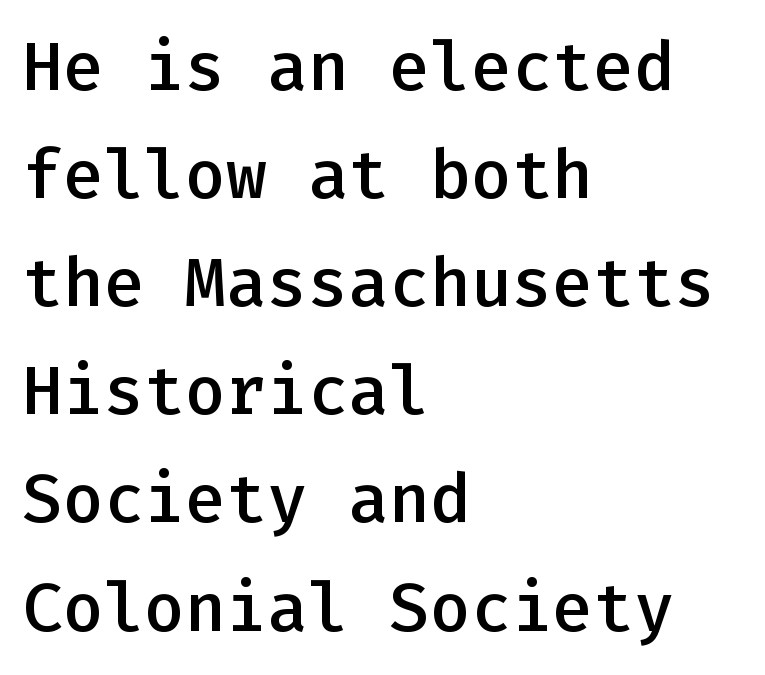
Q: Is the text bold? A: Semi-bold.
Q: Is the text italic (slanted)? A: No, it is upright.
Q: Is the typeface a serif or a sans-serif typeface? A: Sans-serif.
Q: Is the text underlined? A: No.
Q: How is the paragraph aligned? A: Left-aligned.
Q: Is the spacing between letters normal or unusually wide? A: Normal.
Q: Is the spacing between lines tight, normal or loose? A: Normal.
Q: Width (condensed, normal, or wide)? A: Normal.
Q: Stroke contrast? A: Low.
Q: x-height? A: Medium.
Q: Monospaced? A: Yes.
